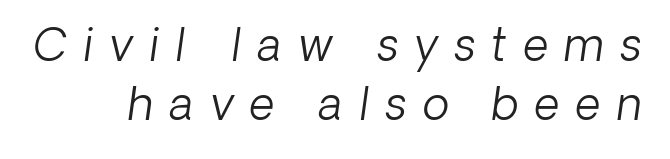
The image shows 44 px light type, italic (leaning right); set normal line spacing (1.34x), unusually wide letter spacing (+0.37 em), not underlined; low stroke contrast and a medium x-height.
